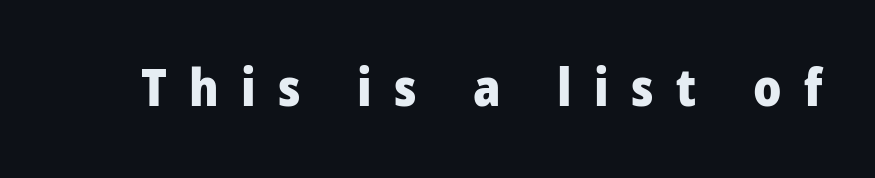
The image shows 52 px heavy, condensed sans-serif type, upright; set unusually wide letter spacing (+0.43 em), not underlined; low stroke contrast and a large x-height.
